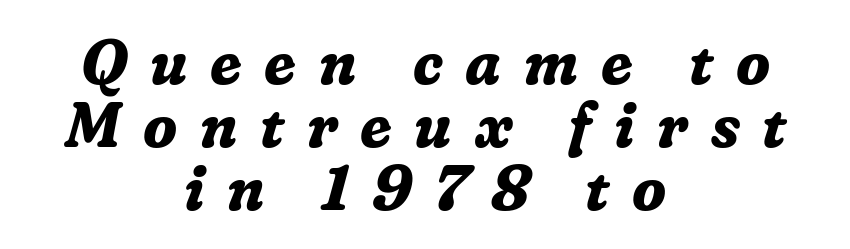
The passage shown has open, widely tracked lettering throughout. Emphasis-style slanted type is in use. To sum up the face: it has serifs. The typesetter chose a symmetrical, centered arrangement here.
